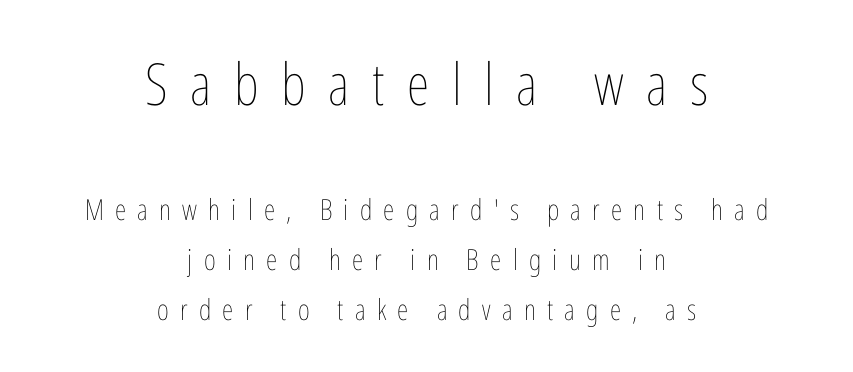
The image shows 58 px thin, condensed type, upright; set centered, line spacing 1.72x, unusually wide letter spacing (+0.39 em), not underlined; the first (top) block is 2.0x larger; low stroke contrast and a medium x-height.
